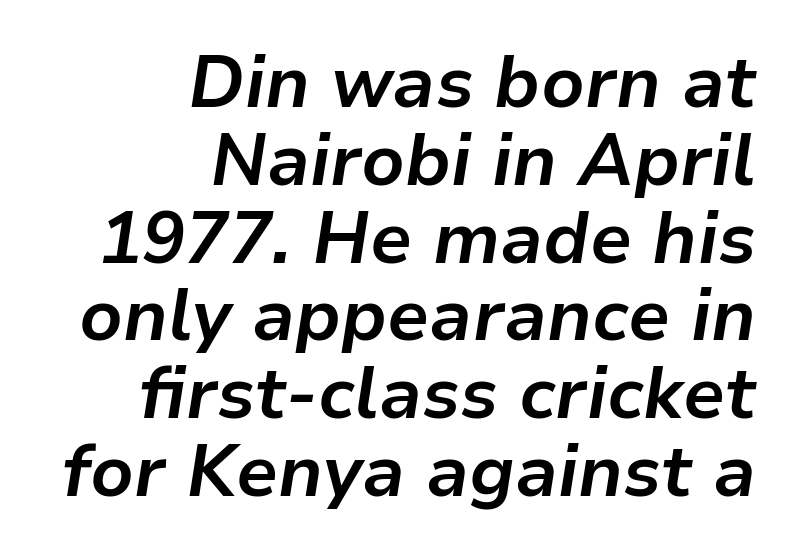
Leading is clearly below the norm, producing a dense column. The passage shown is typed in a proportional face where columns would drift. Every character sits at an angle, as italics do. Thick stems and heavy bowls — unmistakably bold.
